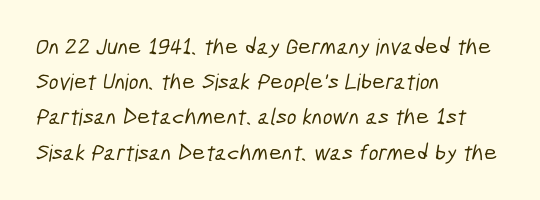
Q: Is the text underlined? A: No.
Q: How is the paragraph aligned? A: Left-aligned.
Q: Is the spacing between letters normal or unusually wide? A: Normal.
Q: Is the spacing between lines tight, normal or loose? A: Normal.
